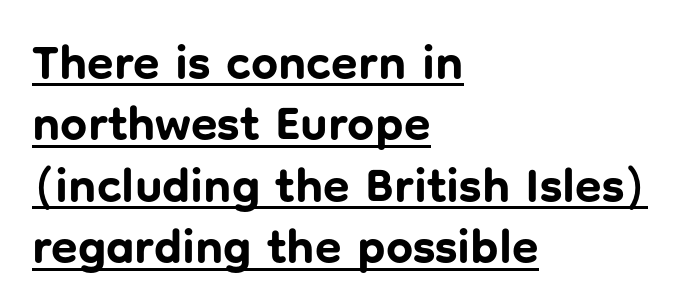
A continuous stroke trails under the words, as in a hyperlink. Character widths vary here, with narrow letters taking less room than wide ones. Look at the bottom of the vertical strokes: they stop flat, with no serifs. Chunky letters — that's bold for sure. This rendering leaves character spacing at its baseline value. The lines sit at an ordinary, default distance from one another.
